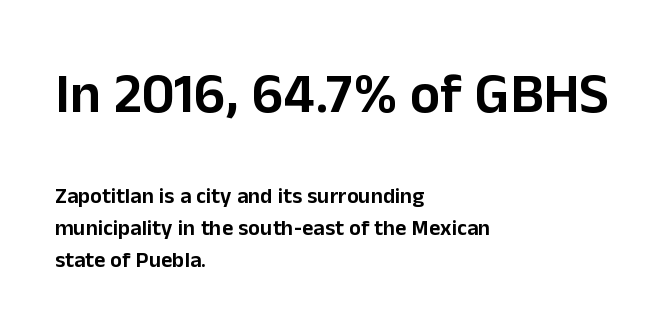
Unmarked baselines from the first word to the last. Glyph-to-glyph distance matches everyday printed text. Is this a fixed-width face? No — the glyphs have proportional, varying widths. Stroke terminals: plain, sans-serif. Nope, not italic — everything's standing straight.
